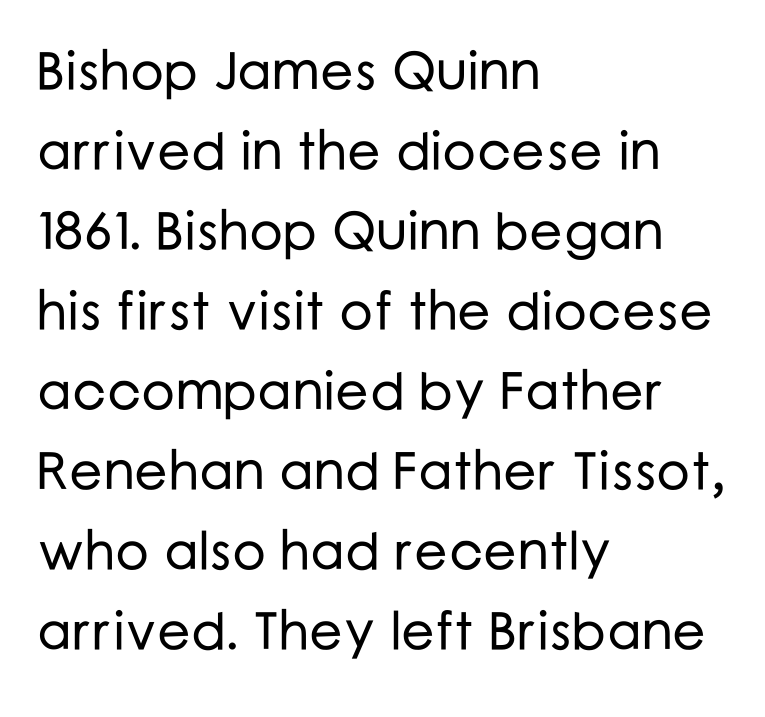
These lines sit exactly where default settings would place them. Ordinary non-slanted type is in use. Typeset ragged right — the left edge is the straight one. Examine the stroke ends and you'll find no serifs. Tracking value appears to be zero — textbook default spacing.
